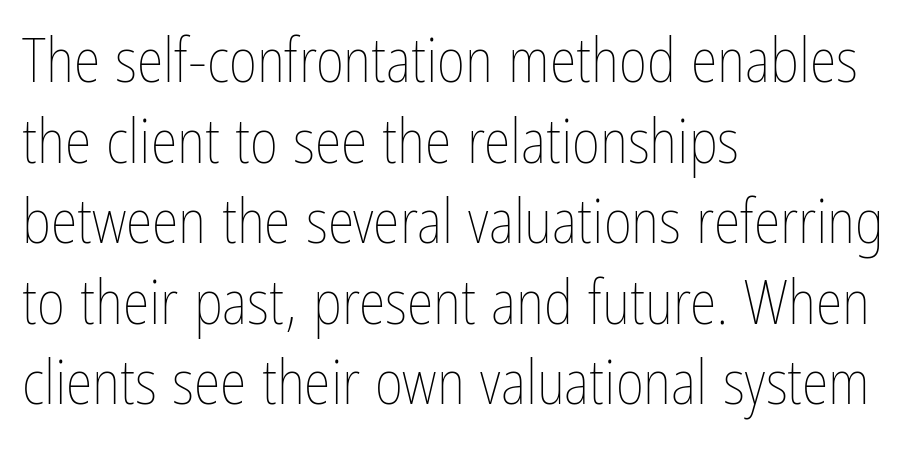
Q: Is the text bold? A: No.
Q: Is the text italic (slanted)? A: No, it is upright.
Q: Is the text underlined? A: No.
Q: How is the paragraph aligned? A: Left-aligned.
Q: Is the spacing between letters normal or unusually wide? A: Normal.
Q: Is the spacing between lines tight, normal or loose? A: Normal.
Q: Width (condensed, normal, or wide)? A: Condensed.
Q: Stroke contrast? A: Low.
Q: x-height? A: Medium.
Q: Monospaced? A: No.
